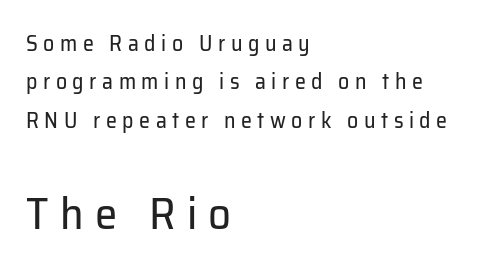
Q: Is the text bold? A: No.
Q: Is the text italic (slanted)? A: No, it is upright.
Q: Is the typeface a serif or a sans-serif typeface? A: Sans-serif.
Q: Is the text underlined? A: No.
Q: How is the paragraph aligned? A: Left-aligned.
Q: Is the spacing between letters normal or unusually wide? A: Unusually wide.
Q: Which block of text is set in a larger size, the first (top) or the second (bottom)? A: The second (bottom) one.
Q: Width (condensed, normal, or wide)? A: Normal.
Q: Stroke contrast? A: Low.
Q: x-height? A: Medium.
Q: Monospaced? A: No.
